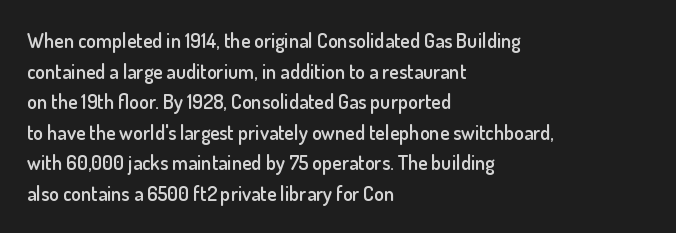
Q: Is the text bold? A: Semi-bold.
Q: Is the text italic (slanted)? A: No, it is upright.
Q: Is the text underlined? A: No.
Q: How is the paragraph aligned? A: Left-aligned.
Q: Is the spacing between letters normal or unusually wide? A: Normal.
Q: Is the spacing between lines tight, normal or loose? A: Normal.
